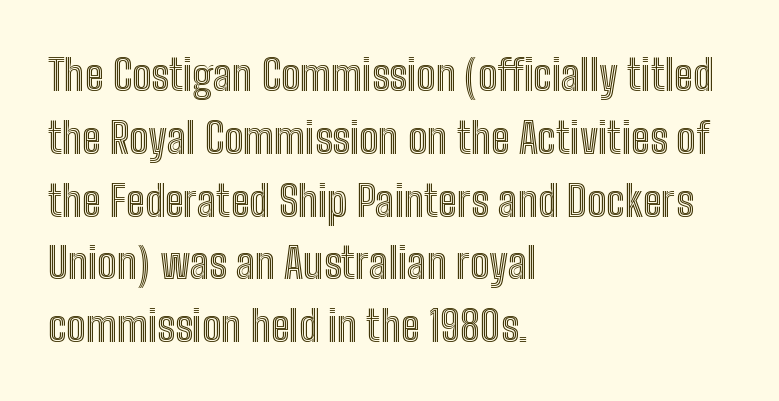
The image shows 43 px condensed type, upright; set left-aligned, normal line spacing (1.46x), normal letter spacing, not underlined; a medium x-height.
